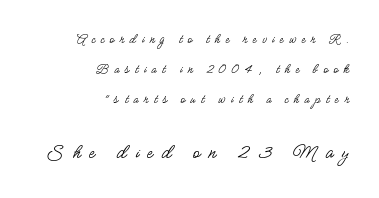
The typesetting does not lean heavy: it is not bold. Teacher's note: observe the even right margin — that is flush-right alignment. Summary of vertical rhythm: relaxed, with wide interline spacing.
